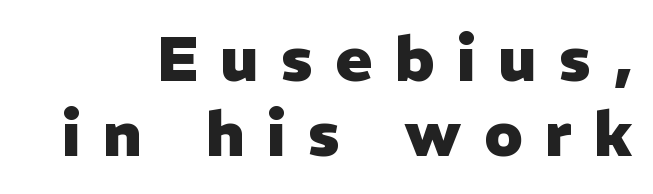
{"serif": "no", "italic": "no", "bold": "yes", "weight": "heavy", "width": "normal", "stroke_contrast": "low", "x_height": "medium", "monospaced": "no", "underline": "no", "line_spacing_ratio": 1.21, "letter_spacing": "wide", "letter_spacing_em": 0.36, "glyph_px": 62}
